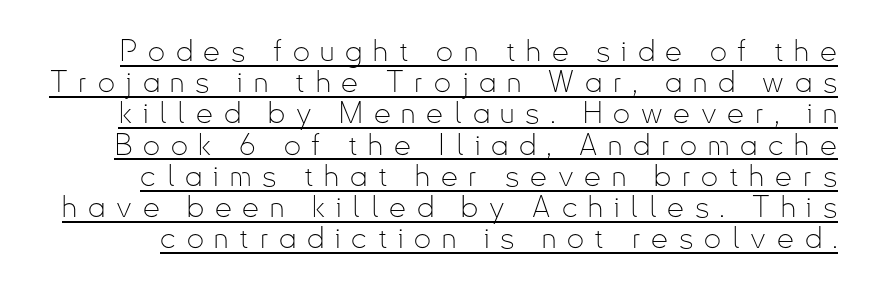
The image shows 30 px thin, condensed sans-serif type, upright; set tight line spacing (1.04x), unusually wide letter spacing (+0.36 em), underlined; low stroke contrast and a small x-height.
